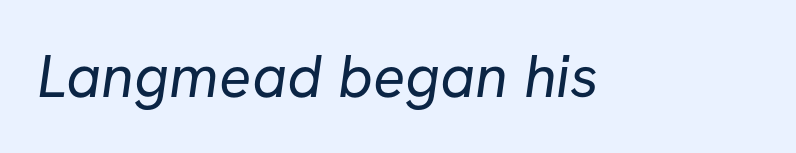
Weight class: somewhere from thin through regular. The letters carry no serifs — their stems end cleanly without finishing strokes. Is this a fixed-width face? No — the glyphs have proportional, varying widths. Nobody touched the tracking dial on this one. Lines of text with bare space underneath.
